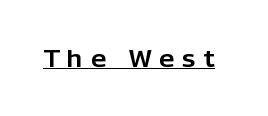
The image shows 24 px text type, upright; set unusually wide letter spacing (+0.33 em), underlined.
